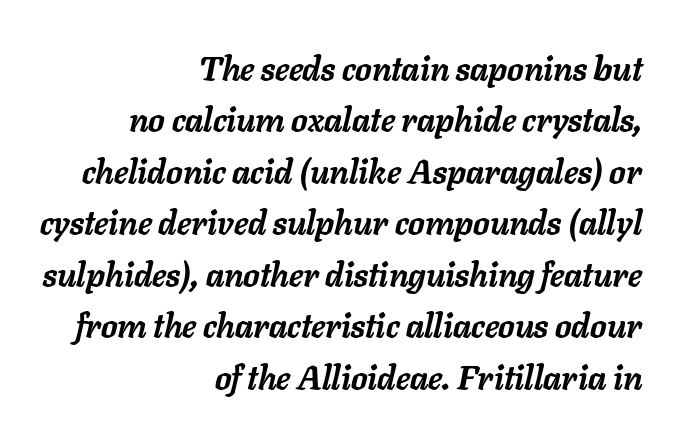
Q: Is the text bold? A: Yes.
Q: Is the text italic (slanted)? A: Yes, it leans right by about 11 degrees.
Q: Is the text underlined? A: No.
Q: How is the paragraph aligned? A: Right-aligned.
Q: Is the spacing between letters normal or unusually wide? A: Normal.
Q: Is the spacing between lines tight, normal or loose? A: Normal.
Q: Width (condensed, normal, or wide)? A: Normal.
Q: Stroke contrast? A: Low.
Q: x-height? A: Medium.
Q: Monospaced? A: No.
